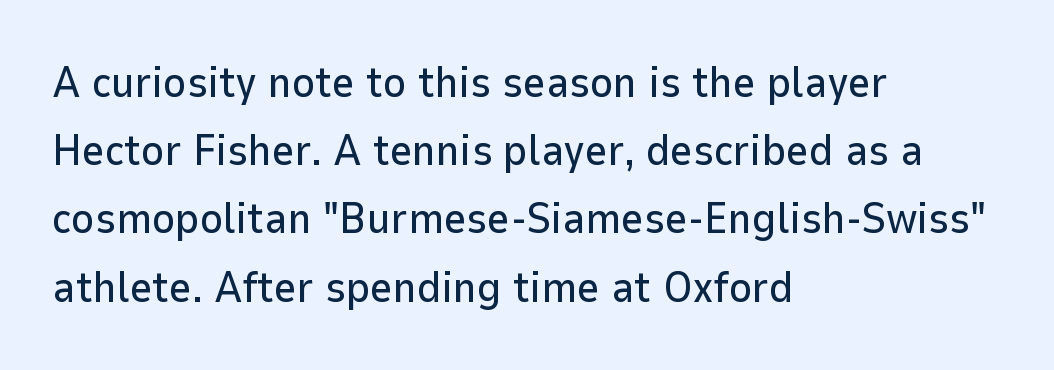
{"serif": "no", "italic": "no", "width": "normal", "stroke_contrast": "low", "x_height": "medium", "monospaced": "no", "underline": "no", "align": "left", "line_spacing": "normal", "line_spacing_ratio": 1.55, "letter_spacing": "normal", "letter_spacing_em": 0.0, "glyph_px": 44}
